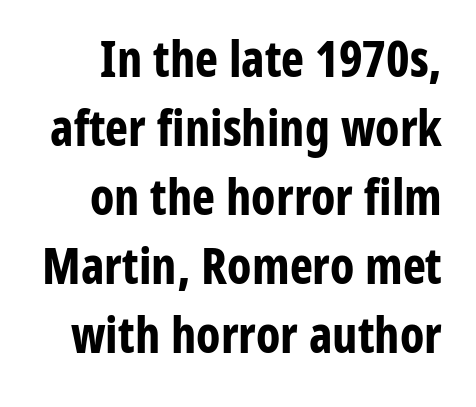
Q: Is the text bold? A: Yes.
Q: Is the text italic (slanted)? A: No, it is upright.
Q: Is the typeface a serif or a sans-serif typeface? A: Sans-serif.
Q: Is the text underlined? A: No.
Q: Is the spacing between letters normal or unusually wide? A: Normal.
Q: Is the spacing between lines tight, normal or loose? A: Normal.
Q: Width (condensed, normal, or wide)? A: Condensed.
Q: Stroke contrast? A: Low.
Q: x-height? A: Medium.
Q: Monospaced? A: No.
